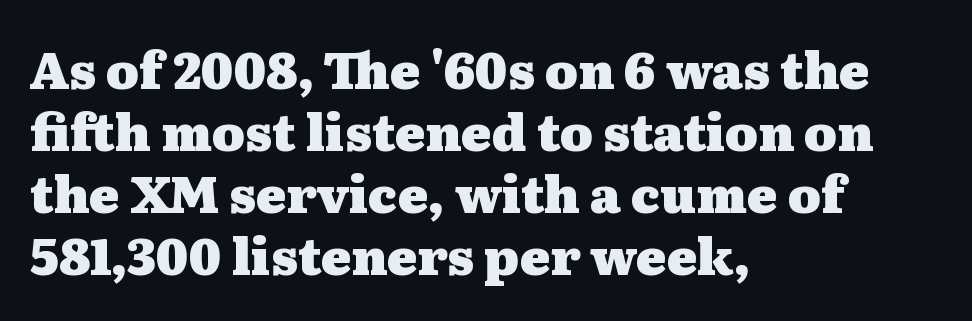
{"serif": "yes", "italic": "no", "bold": "yes", "weight": "heavy", "width": "wide", "stroke_contrast": "medium", "x_height": "medium", "monospaced": "no", "underline": "no", "align": "left", "line_spacing_ratio": 1.24, "letter_spacing": "normal", "letter_spacing_em": 0.0, "glyph_px": 50}
